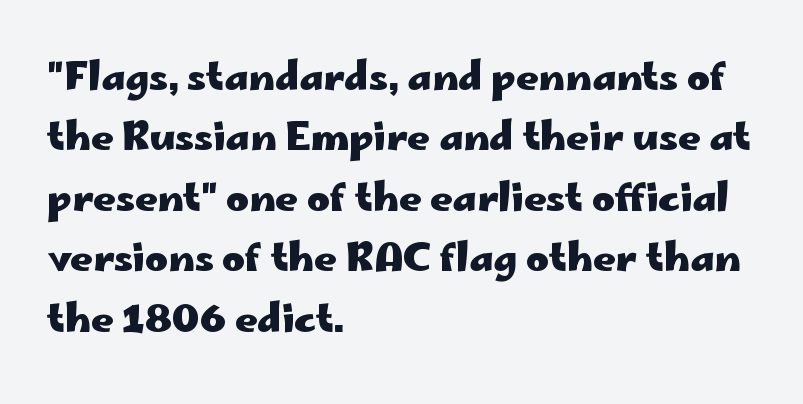
{"serif": "no", "italic": "no", "bold": "yes", "weight": "heavy", "width": "wide", "stroke_contrast": "low", "x_height": "small", "monospaced": "no", "underline": "no", "align": "left", "line_spacing": "normal", "line_spacing_ratio": 1.55, "letter_spacing": "normal", "letter_spacing_em": 0.0, "glyph_px": 39}
